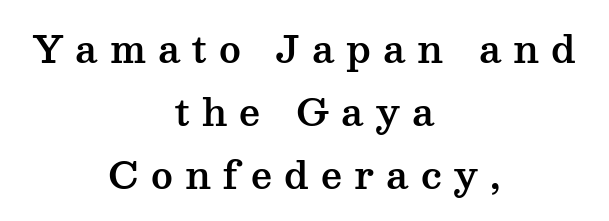
The image shows 37 px wide serif type, upright; set centered, normal line spacing (1.7x), unusually wide letter spacing (+0.33 em), not underlined; medium stroke contrast and a medium x-height.
